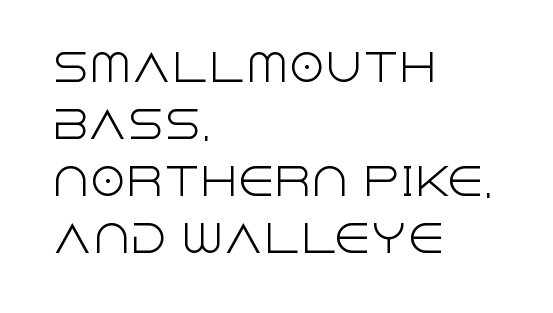
The image shows 37 px light sans-serif type, upright; set left-aligned, normal line spacing (1.54x), normal letter spacing, not underlined; a large x-height.
